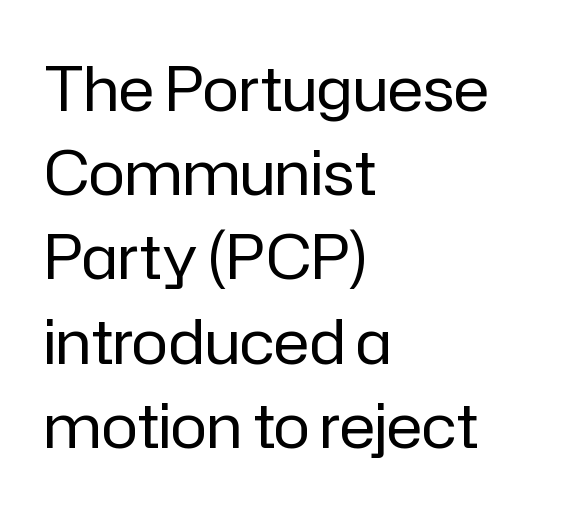
{"serif": "no", "italic": "no", "bold": "no", "weight": "regular", "width": "normal", "stroke_contrast": "low", "x_height": "medium", "monospaced": "no", "underline": "no", "align": "left", "line_spacing": "normal", "line_spacing_ratio": 1.38, "letter_spacing": "normal", "letter_spacing_em": 0.0, "glyph_px": 61}
